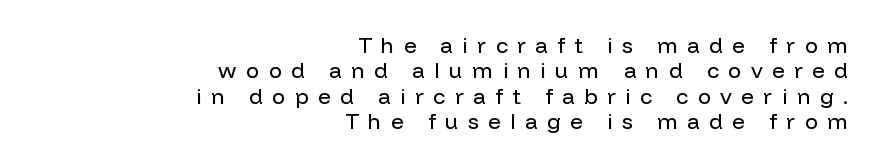
Q: Is the text bold? A: No.
Q: Is the text italic (slanted)? A: No, it is upright.
Q: Is the text underlined? A: No.
Q: How is the paragraph aligned? A: Right-aligned.
Q: Is the spacing between letters normal or unusually wide? A: Unusually wide.
Q: Is the spacing between lines tight, normal or loose? A: Tight.
